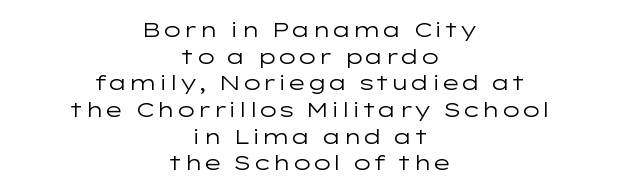
The image shows 21 px text type, upright; set centered, normal line spacing (1.27x), normal letter spacing, not underlined.
